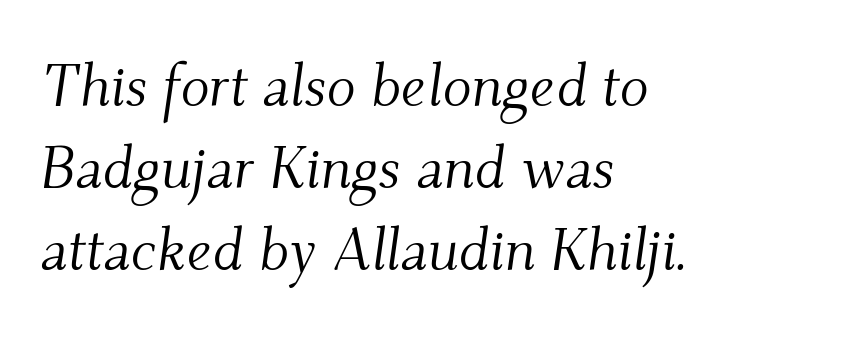
Q: Is the text bold? A: No.
Q: Is the text italic (slanted)? A: Yes, it leans right by about 9 degrees.
Q: Is the typeface a serif or a sans-serif typeface? A: Serif.
Q: Is the text underlined? A: No.
Q: How is the paragraph aligned? A: Left-aligned.
Q: Is the spacing between letters normal or unusually wide? A: Normal.
Q: Is the spacing between lines tight, normal or loose? A: Normal.
Q: Width (condensed, normal, or wide)? A: Normal.
Q: Stroke contrast? A: Medium.
Q: x-height? A: Small.
Q: Monospaced? A: No.
